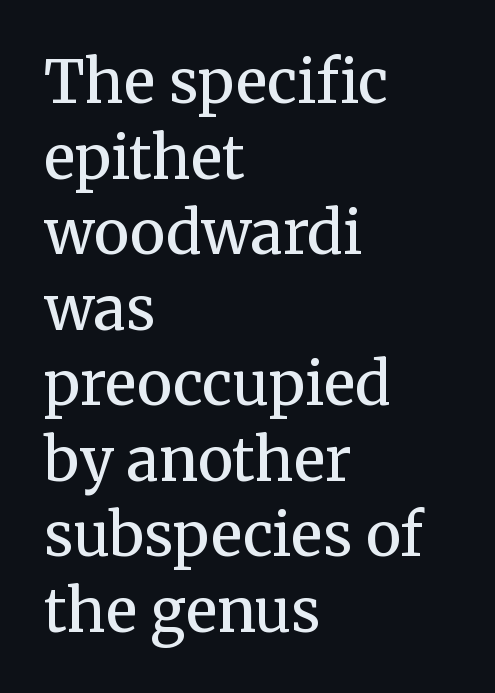
{"serif": "yes", "italic": "no", "bold": "semi", "weight": "semibold", "width": "normal", "stroke_contrast": "medium", "x_height": "medium", "monospaced": "no", "underline": "no", "align": "left", "line_spacing": "normal", "line_spacing_ratio": 1.28, "letter_spacing": "normal", "letter_spacing_em": 0.0, "glyph_px": 59}
